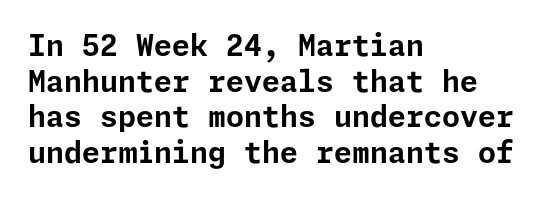
{"serif": "no", "italic": "no", "bold": "yes", "weight": "bold", "width": "normal", "stroke_contrast": "low", "x_height": "medium", "underline": "no", "align": "left", "line_spacing_ratio": 1.23, "letter_spacing": "normal", "letter_spacing_em": 0.0, "glyph_px": 29}
